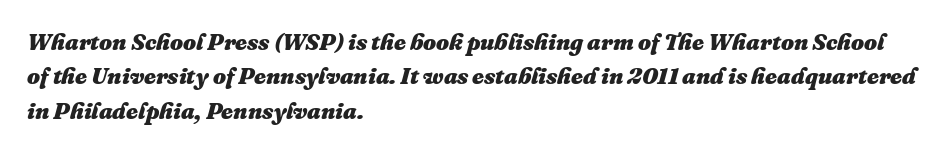
The rendering uses a bold face; every stroke is thick and dark. Reading down the column, the eye jumps a familiar distance to each next line. The tracking reads as untouched default to a designer's eye. Underlining? Definitely not there. Visually the block forms a straight wall on the left and a jagged coastline on the right. The rendering applies a slant to the glyphs.
